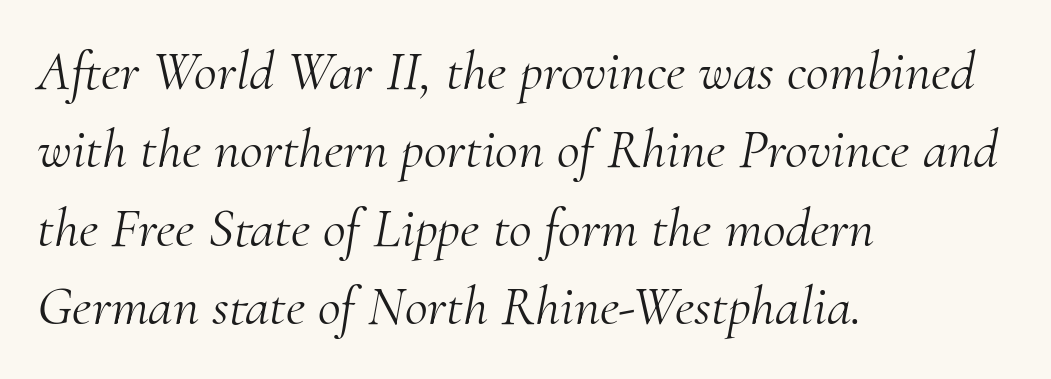
The cut favours lightness, reaching ordinary text weight at its darkest. Each letter keeps its own natural width here, so spacing adapts to shape. Words appear dense and cohesive because spacing is normal. A normal amount of white space separates one row of letters from the next. Casual observation: everything's shoved over to the left.
